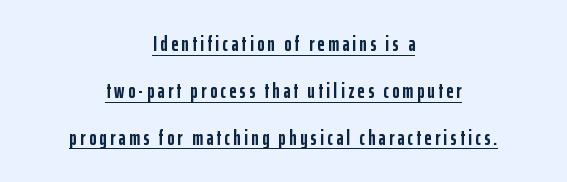
The image shows 21 px bold type, upright; set centered, loose line spacing (2.23x), underlined.
